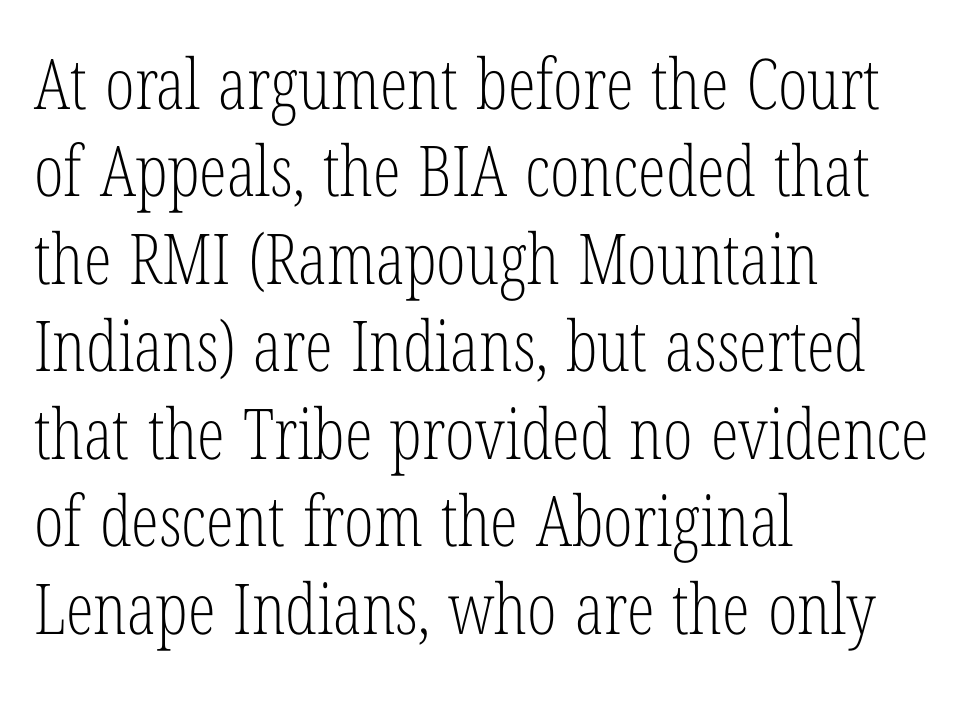
Q: Is the text bold? A: No.
Q: Is the text italic (slanted)? A: No, it is upright.
Q: Is the typeface a serif or a sans-serif typeface? A: Serif.
Q: Is the text underlined? A: No.
Q: How is the paragraph aligned? A: Left-aligned.
Q: Is the spacing between letters normal or unusually wide? A: Normal.
Q: Is the spacing between lines tight, normal or loose? A: Normal.
Q: Width (condensed, normal, or wide)? A: Condensed.
Q: Stroke contrast? A: Low.
Q: x-height? A: Medium.
Q: Monospaced? A: No.
